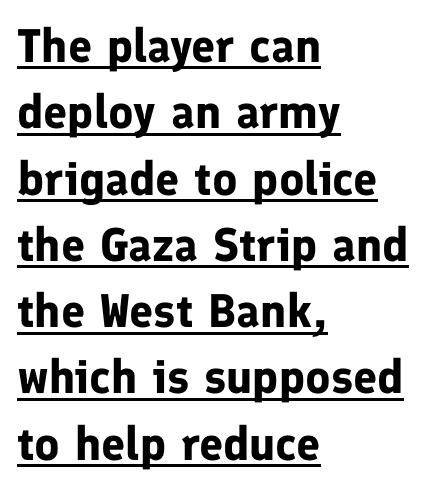
Q: Is the text bold? A: Yes.
Q: Is the text italic (slanted)? A: No, it is upright.
Q: Is the typeface a serif or a sans-serif typeface? A: Sans-serif.
Q: Is the text underlined? A: Yes.
Q: How is the paragraph aligned? A: Left-aligned.
Q: Is the spacing between letters normal or unusually wide? A: Normal.
Q: Is the spacing between lines tight, normal or loose? A: Normal.
Q: Width (condensed, normal, or wide)? A: Normal.
Q: Stroke contrast? A: Low.
Q: x-height? A: Medium.
Q: Monospaced? A: No.
